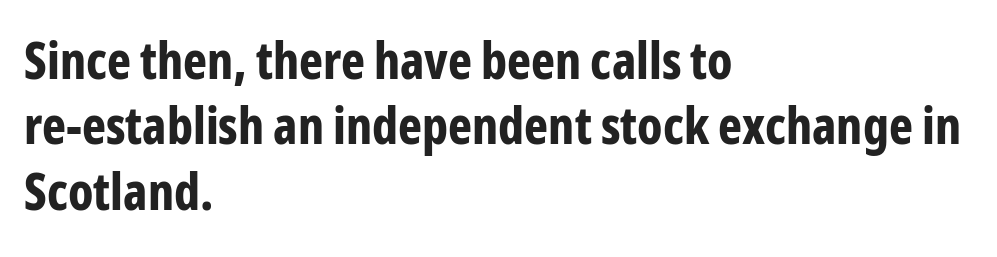
The image shows 51 px bold, condensed sans-serif type, upright; set left-aligned, normal line spacing (1.28x), normal letter spacing, not underlined; low stroke contrast and a medium x-height.
